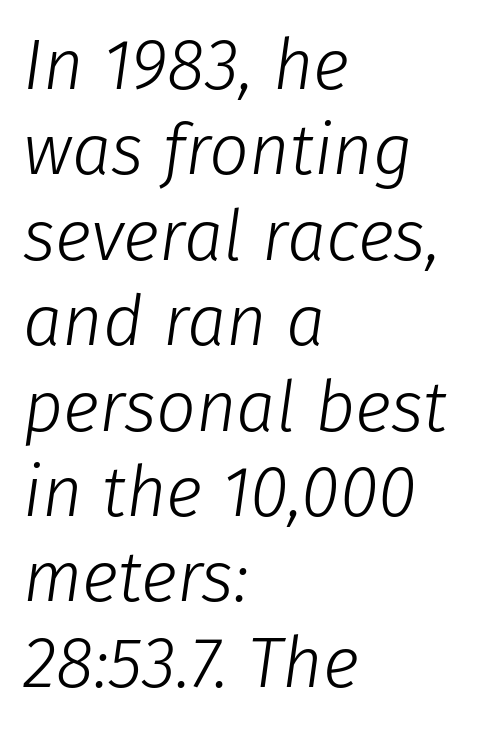
The passage shown is not bold in any degree. Slanted lettering throughout. The rendering keeps characters at their native spacing. The words here are not underlined.
